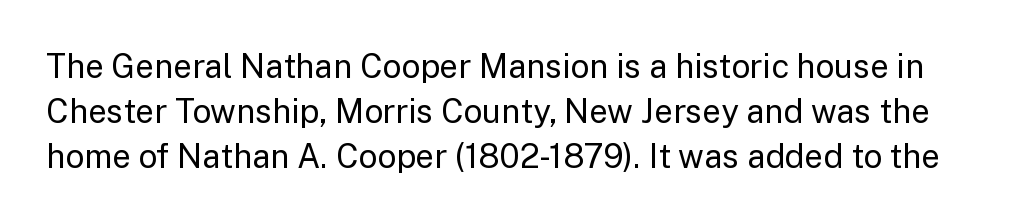
The image shows 33 px regular-weight sans-serif type, upright; set normal line spacing (1.37x), normal letter spacing, not underlined; low stroke contrast and a medium x-height.
